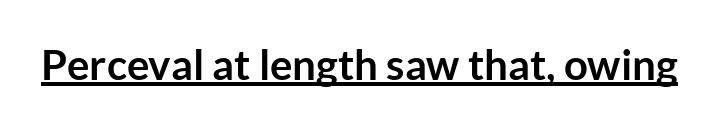
A typesetter would mark this as roman, not italic. Somebody hit Ctrl+U on this one — the words are underlined. You could not count columns in this text — the font is proportionally spaced. The face used here is rendered with its standard letterfit. The glyphs in this specimen are sans serif. Bold? Absolutely — the strokes are thick and heavy.
